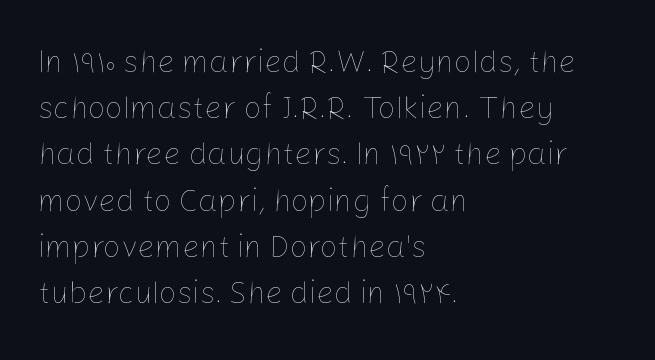
Q: Is the text bold? A: No.
Q: Is the text italic (slanted)? A: No, it is upright.
Q: Is the text underlined? A: No.
Q: How is the paragraph aligned? A: Left-aligned.
Q: Is the spacing between letters normal or unusually wide? A: Normal.
Q: Is the spacing between lines tight, normal or loose? A: Normal.
Q: Width (condensed, normal, or wide)? A: Normal.
Q: Stroke contrast? A: Low.
Q: x-height? A: Medium.
Q: Monospaced? A: No.
